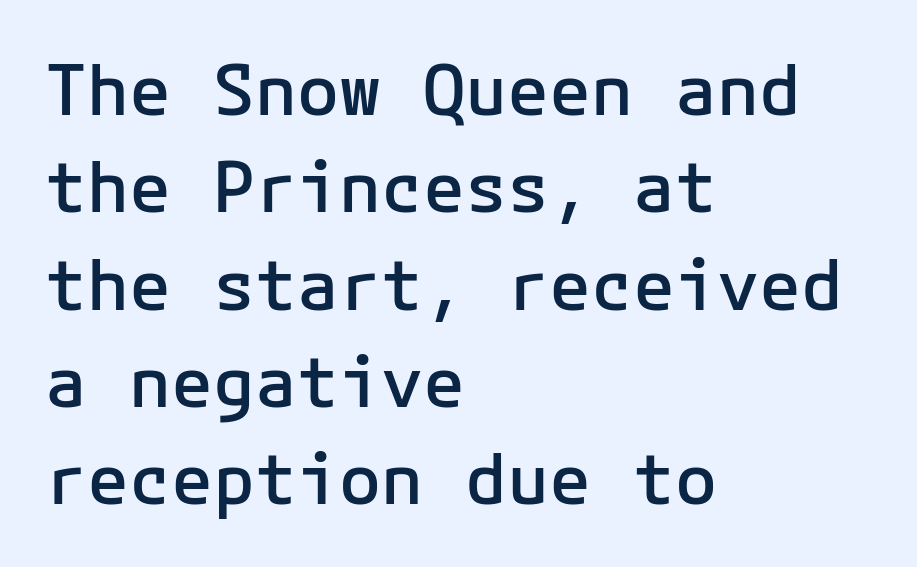
Q: Is the text bold? A: Semi-bold.
Q: Is the text italic (slanted)? A: No, it is upright.
Q: Is the typeface a serif or a sans-serif typeface? A: Sans-serif.
Q: Is the text underlined? A: No.
Q: How is the paragraph aligned? A: Left-aligned.
Q: Is the spacing between letters normal or unusually wide? A: Normal.
Q: Is the spacing between lines tight, normal or loose? A: Normal.
Q: Width (condensed, normal, or wide)? A: Normal.
Q: Stroke contrast? A: Low.
Q: x-height? A: Medium.
